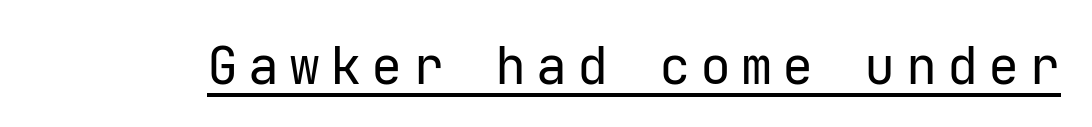
{"serif": "no", "italic": "no", "bold": "no", "weight": "regular", "width": "normal", "stroke_contrast": "low", "x_height": "medium", "monospaced": "yes", "underline": "yes", "glyph_px": 52}
